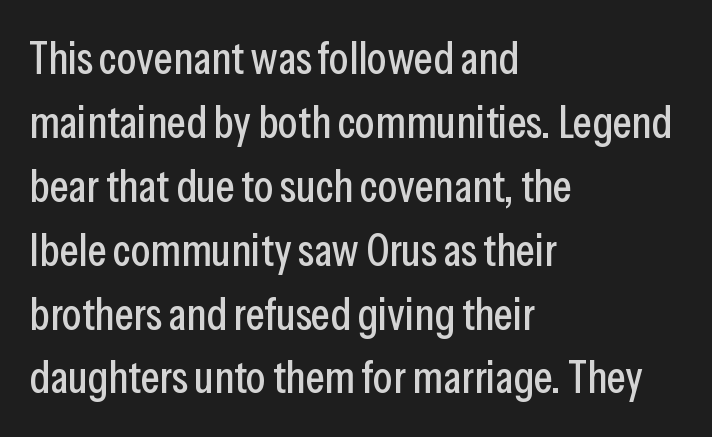
These lines were composed using upright roman letters. A typesetter would call this proportional, since set widths differ per character. The letters sit at their default tracking, neither squeezed nor spread. The words here are not underlined. Examine the stroke ends and you'll find no serifs. The leading is moderate, giving the passage an even texture.
